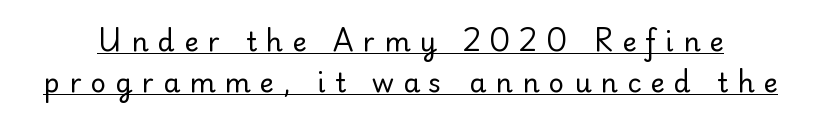
What's the leading like? Ordinary, nothing unusual. The line texture is sparse and dotted thanks to wide tracking. A light-to-regular cut is what we see here. Quick note: not italic, upright. The lettering is marked with a stroke running underneath it.
